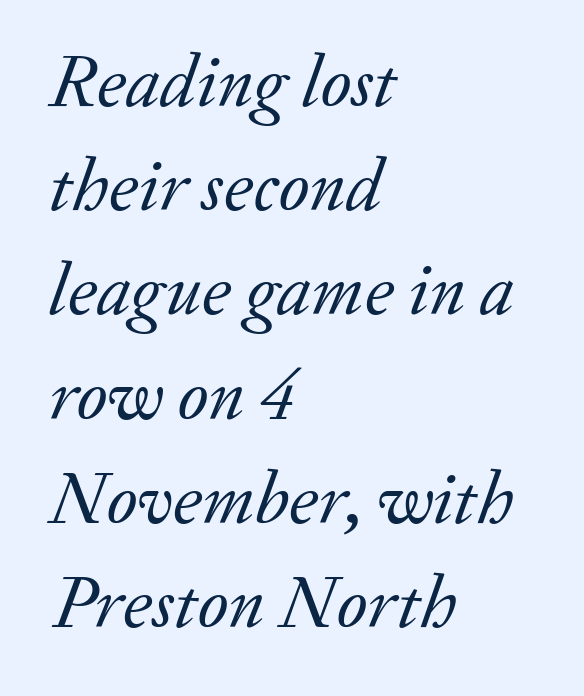
{"serif": "yes", "italic": "yes", "lean": "right", "slant_degrees": 20, "bold": "no", "weight": "regular", "width": "normal", "stroke_contrast": "low", "x_height": "small", "monospaced": "no", "underline": "no", "align": "left", "line_spacing": "normal", "line_spacing_ratio": 1.39, "letter_spacing": "normal", "letter_spacing_em": 0.0, "glyph_px": 75}
